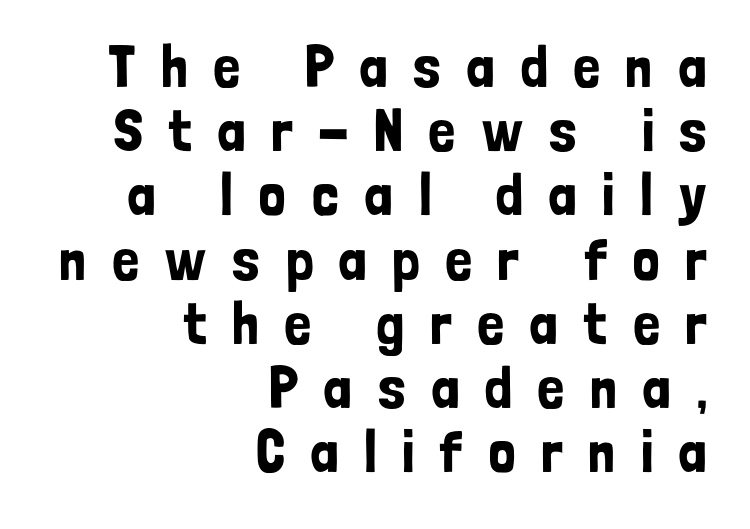
The image shows 60 px condensed sans-serif type, upright; set right-aligned, tight line spacing (1.07x), unusually wide letter spacing (+0.42 em), not underlined; low stroke contrast and a medium x-height.
